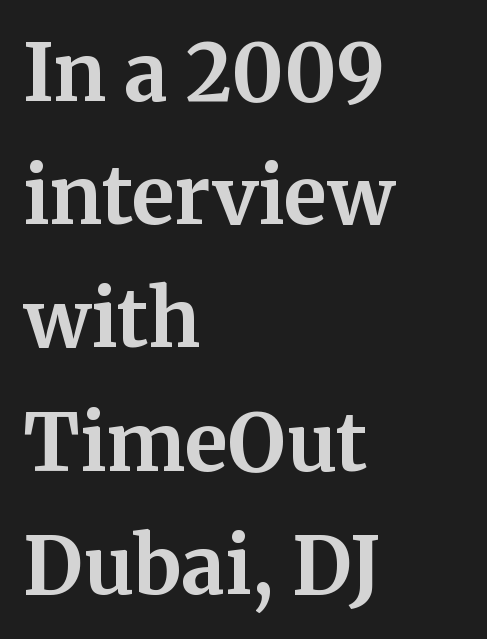
The image shows 79 px bold serif type, upright; set left-aligned, normal line spacing (1.56x), normal letter spacing, not underlined; medium stroke contrast and a medium x-height.
